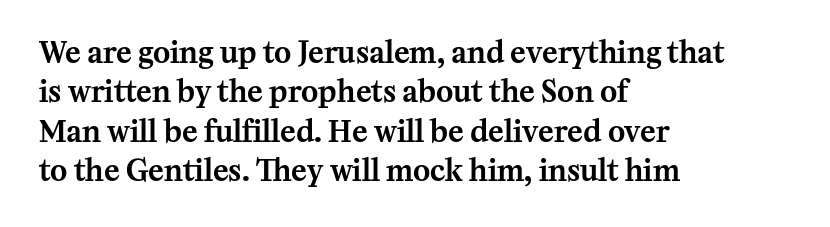
{"serif": "yes", "italic": "no", "width": "normal", "stroke_contrast": "medium", "x_height": "medium", "monospaced": "no", "underline": "no", "align": "left", "line_spacing": "normal", "line_spacing_ratio": 1.36, "letter_spacing": "normal", "letter_spacing_em": 0.0, "glyph_px": 29}
